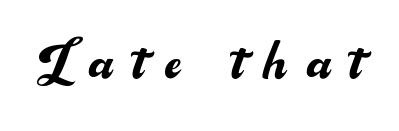
The image shows 68 px regular-weight sans-serif type; set unusually wide letter spacing (+0.3 em), not underlined; medium stroke contrast and a small x-height.
